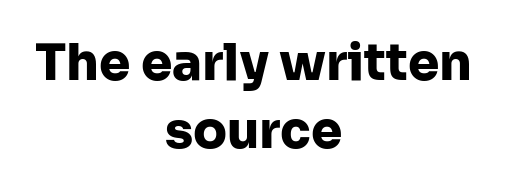
Leftover space on each line is divided equally before and after the words. Do the characters align in a grid? No, the font is proportional. No extra tracking has been applied to these lines. Vertical strokes here are truly vertical. Is this a sans? Yes — the strokes have no serifs. The characters look thick and weighty, a clear bold.
